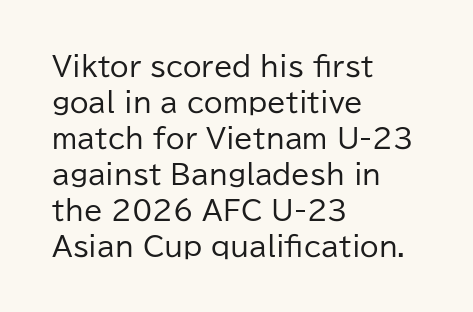
Q: Is the text bold? A: No.
Q: Is the text italic (slanted)? A: No, it is upright.
Q: Is the text underlined? A: No.
Q: How is the paragraph aligned? A: Left-aligned.
Q: Is the spacing between letters normal or unusually wide? A: Normal.
Q: Is the spacing between lines tight, normal or loose? A: Normal.
